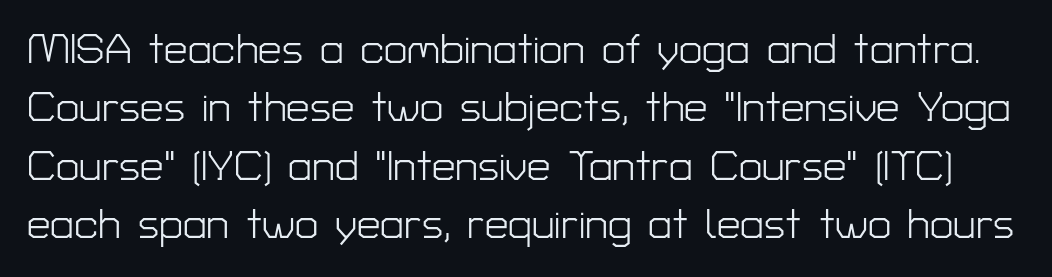
The image shows 42 px light sans-serif type, upright; set normal line spacing (1.39x), normal letter spacing, not underlined; low stroke contrast and a medium x-height.
